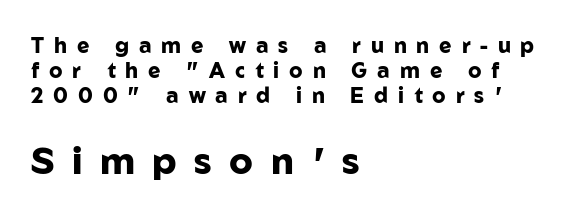
The image shows 37 px heavy sans-serif type, upright; set left-aligned, line spacing 1.19x, unusually wide letter spacing (+0.47 em), not underlined; the second (bottom) block is 1.76x larger; low stroke contrast and a medium x-height.
